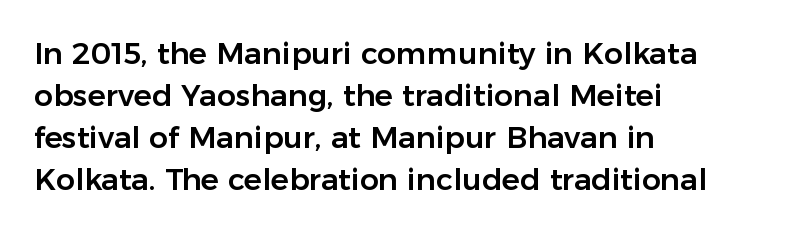
Q: Is the text italic (slanted)? A: No, it is upright.
Q: Is the typeface a serif or a sans-serif typeface? A: Sans-serif.
Q: Is the text underlined? A: No.
Q: How is the paragraph aligned? A: Left-aligned.
Q: Is the spacing between letters normal or unusually wide? A: Normal.
Q: Is the spacing between lines tight, normal or loose? A: Normal.
Q: Width (condensed, normal, or wide)? A: Normal.
Q: Stroke contrast? A: Low.
Q: x-height? A: Medium.
Q: Monospaced? A: No.
